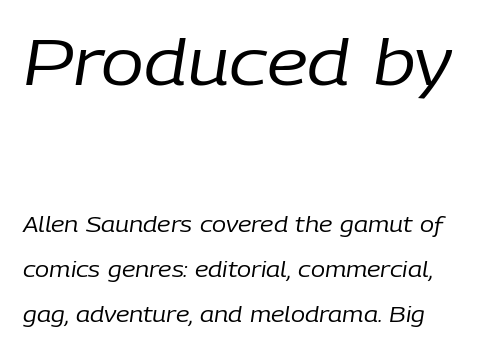
Tracking value appears to be zero — textbook default spacing. This sample has the flowing, uneven cadence of proportional lettering. The upper block of text is set noticeably larger than the block beneath it. Type without underlining. Where is the straight margin? On the left.
